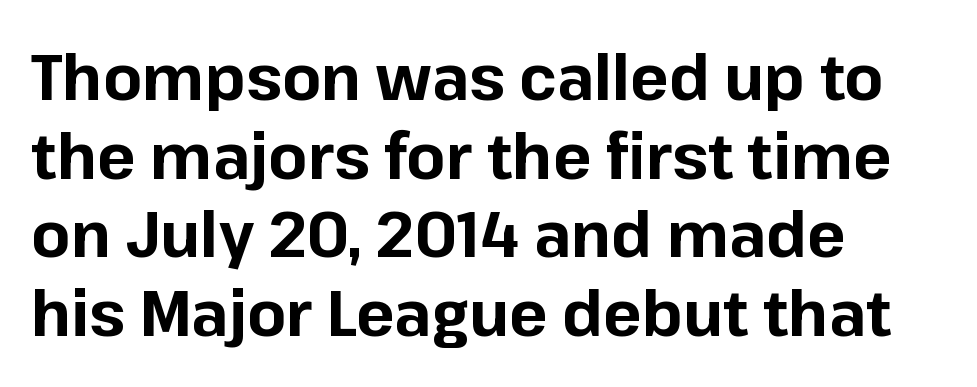
{"serif": "no", "italic": "no", "bold": "yes", "weight": "bold", "width": "normal", "stroke_contrast": "low", "x_height": "medium", "monospaced": "no", "underline": "no", "align": "left", "line_spacing_ratio": 1.23, "letter_spacing": "normal", "letter_spacing_em": 0.0, "glyph_px": 64}
